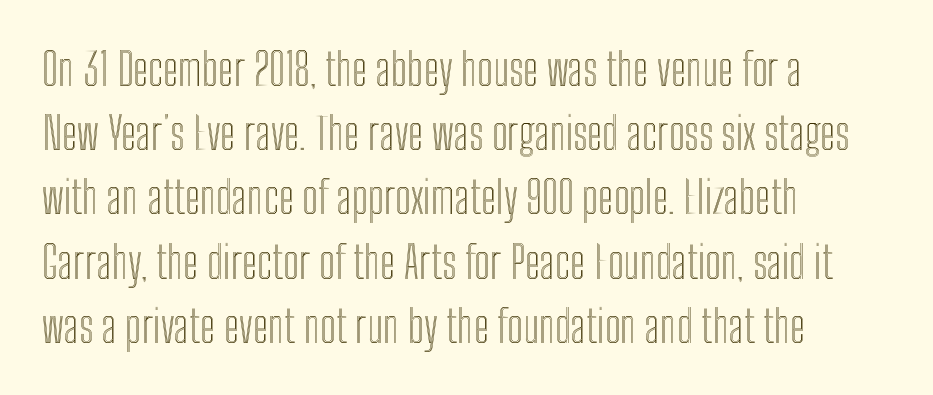
The image shows 44 px condensed type, upright; set left-aligned, normal line spacing (1.46x), normal letter spacing, not underlined; a medium x-height.
